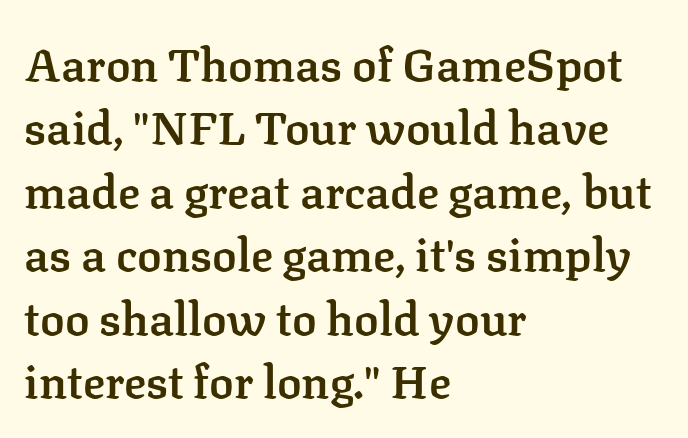
{"serif": "yes", "italic": "no", "bold": "semi", "weight": "semibold", "width": "normal", "stroke_contrast": "low", "x_height": "medium", "monospaced": "no", "underline": "no", "align": "left", "line_spacing": "normal", "line_spacing_ratio": 1.38, "letter_spacing": "normal", "letter_spacing_em": 0.0, "glyph_px": 46}
